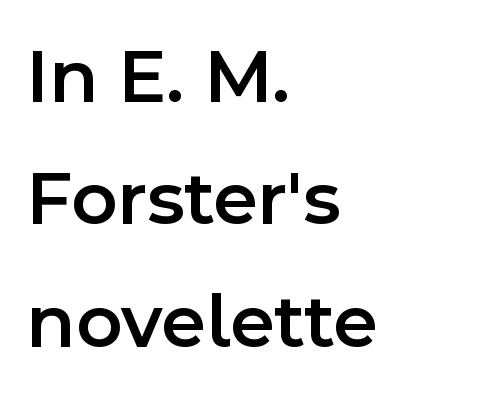
The type is set solid horizontally, with unmodified tracking. The letters stand upright; this is a roman face. Lines of text with bare space underneath. Notice the strokes are somewhat thickened but not fully heavy: this is a semibold.
